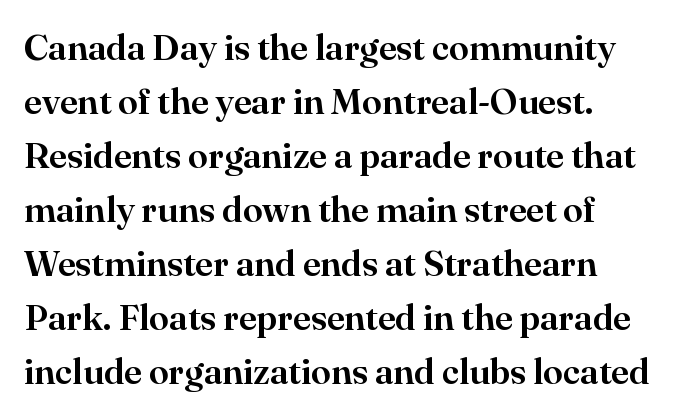
Q: Is the text italic (slanted)? A: No, it is upright.
Q: Is the typeface a serif or a sans-serif typeface? A: Serif.
Q: Is the text underlined? A: No.
Q: How is the paragraph aligned? A: Left-aligned.
Q: Is the spacing between letters normal or unusually wide? A: Normal.
Q: Is the spacing between lines tight, normal or loose? A: Normal.
Q: Width (condensed, normal, or wide)? A: Normal.
Q: Stroke contrast? A: High.
Q: x-height? A: Small.
Q: Monospaced? A: No.
